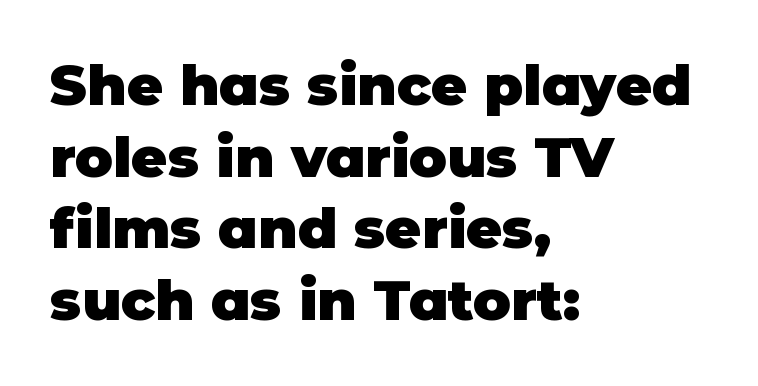
{"serif": "no", "italic": "no", "bold": "yes", "weight": "heavy", "width": "normal", "stroke_contrast": "low", "x_height": "large", "monospaced": "no", "underline": "no", "align": "left", "line_spacing": "normal", "line_spacing_ratio": 1.28, "letter_spacing": "normal", "letter_spacing_em": 0.0, "glyph_px": 56}
